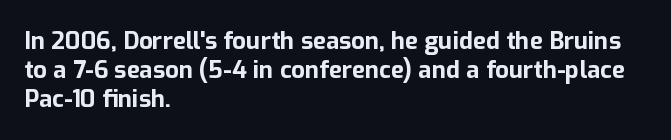
Bold? Absolutely — the strokes are thick and heavy. These lines are set flush left with a ragged right edge. Each row of text sits above clean, open space. There is no visible air inserted between adjacent glyphs. The type sits square on the baseline with zero lean.
